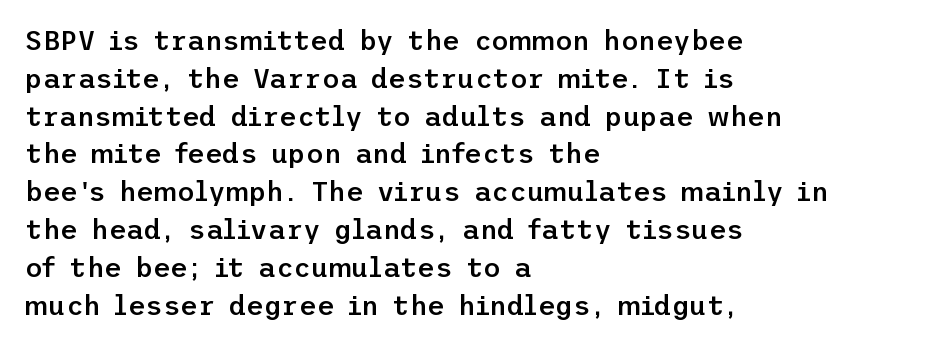
{"italic": "no", "bold": "semi", "underline": "no", "align": "left", "line_spacing": "normal", "line_spacing_ratio": 1.4, "letter_spacing": "normal", "letter_spacing_em": 0.0, "glyph_px": 27}
